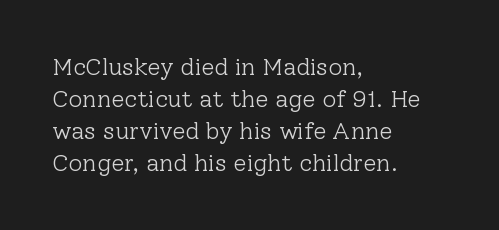
The strip under each line holds only bare page. You could call the tracking neutral — neither tight nor loose. Where is the straight margin? On the left. Upright lettering throughout. The weight tops out at a normal text grade.
